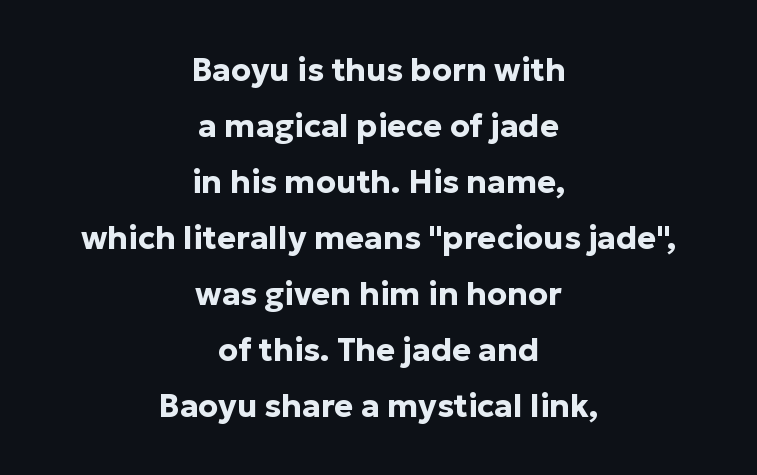
The image shows 32 px bold sans-serif type, upright; set centered, line spacing 1.75x, normal letter spacing, not underlined; low stroke contrast and a medium x-height.
